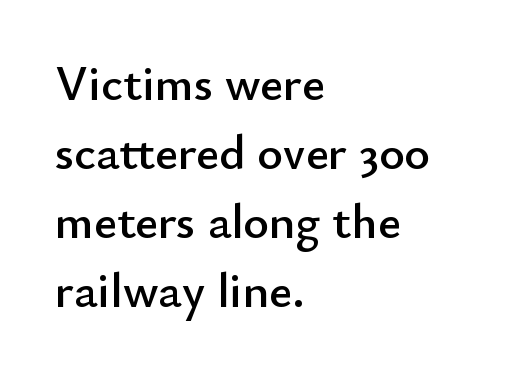
Q: Is the text italic (slanted)? A: No, it is upright.
Q: Is the typeface a serif or a sans-serif typeface? A: Sans-serif.
Q: Is the text underlined? A: No.
Q: How is the paragraph aligned? A: Left-aligned.
Q: Is the spacing between letters normal or unusually wide? A: Normal.
Q: Is the spacing between lines tight, normal or loose? A: Normal.
Q: Width (condensed, normal, or wide)? A: Normal.
Q: Stroke contrast? A: Low.
Q: x-height? A: Small.
Q: Monospaced? A: No.
